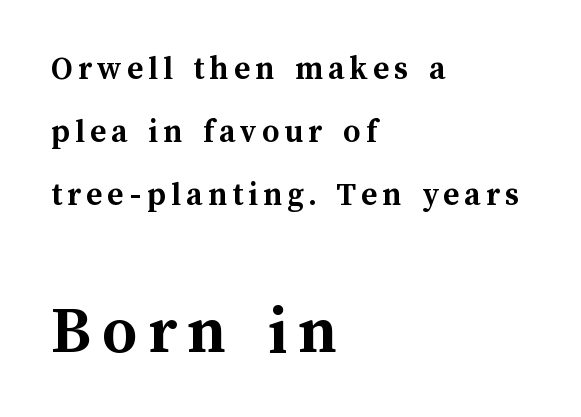
{"italic": "no", "bold": "yes", "weight": "semibold", "width": "normal", "stroke_contrast": "medium", "x_height": "medium", "monospaced": "no", "underline": "no", "align": "left", "line_spacing_ratio": 1.86, "larger_block": "second", "size_ratio": 2.03, "glyph_px": 69}
